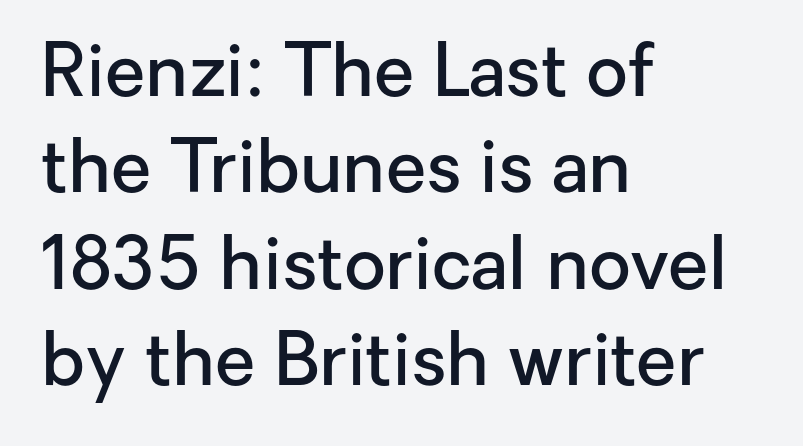
How are the letters spaced? Ordinarily, with no added tracking. The text block is weighted toward the left margin, trailing off unevenly rightward. Its strokes are somewhat broadened, the hallmark of semibold type. Lines of text with bare space underneath.
